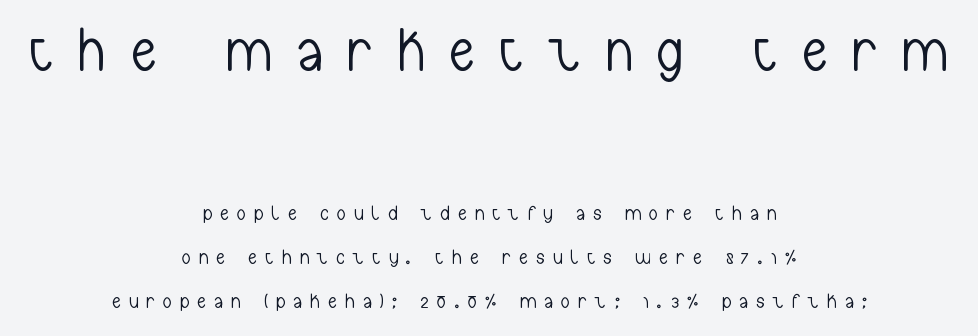
{"serif": "no", "italic": "no", "bold": "no", "weight": "light", "width": "condensed", "stroke_contrast": "low", "x_height": "medium", "monospaced": "no", "underline": "no", "align": "center", "line_spacing": "loose", "line_spacing_ratio": 2.1, "letter_spacing": "wide", "letter_spacing_em": 0.42, "larger_block": "first", "size_ratio": 2.95, "glyph_px": 62}
